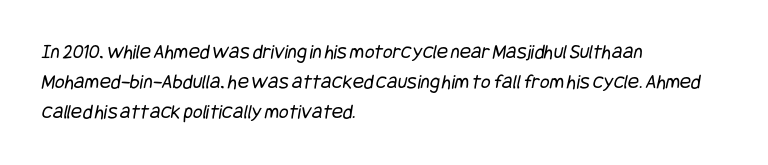
Q: Is the text bold? A: No.
Q: Is the text underlined? A: No.
Q: How is the paragraph aligned? A: Left-aligned.
Q: Is the spacing between letters normal or unusually wide? A: Normal.
Q: Is the spacing between lines tight, normal or loose? A: Normal.
